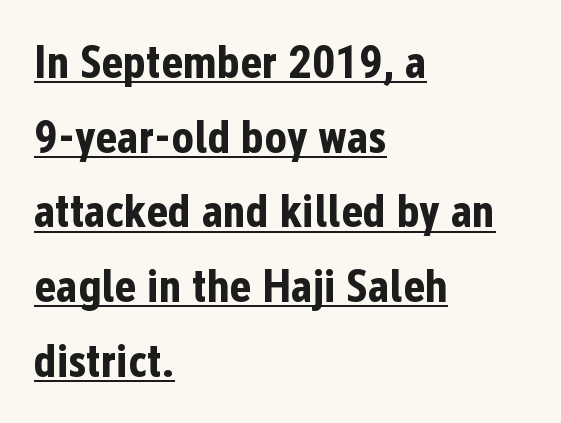
A normal amount of white space separates one row of letters from the next. The letters stand straight up with perfectly vertical stems. Do the characters align in a grid? No, the font is proportional. The rendering anchors every line to the left-hand side.
